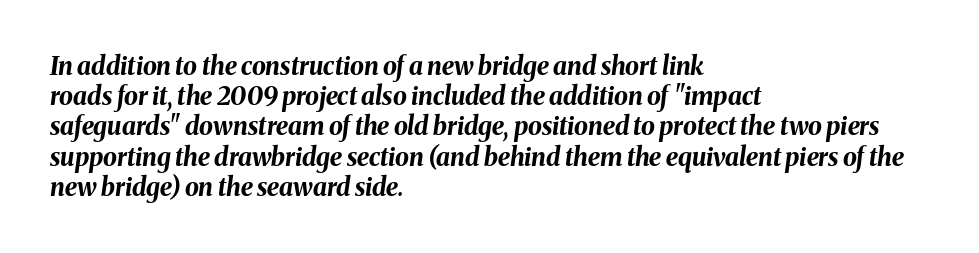
The image shows 25 px bold type, italic (leaning right); set left-aligned, line spacing 1.21x, normal letter spacing, not underlined.
